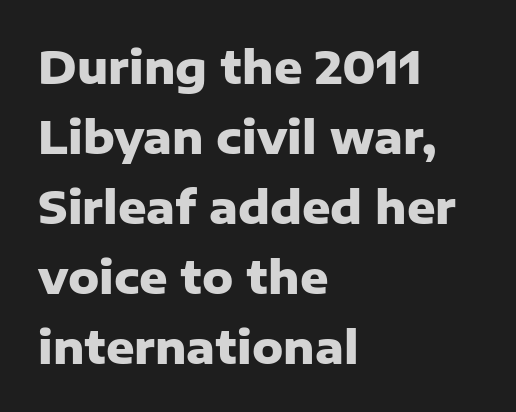
Think of a printed novel: that variable character pitch is what you see here. Each new line begins a customary step beneath the previous one. Ascenders rise straight up at ninety degrees. Is the type bold? Yes — the strokes are clearly thick and heavy. The letters carry no serifs — their stems end cleanly without finishing strokes.
